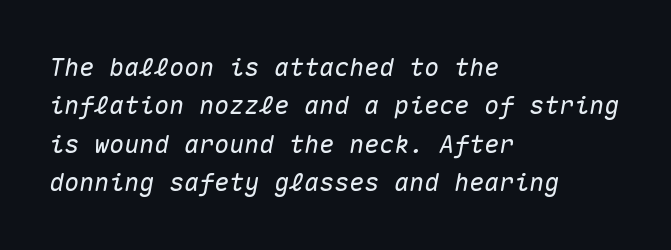
{"italic": "yes", "lean": "right", "slant_degrees": 10, "underline": "no", "align": "left", "line_spacing": "normal", "line_spacing_ratio": 1.54, "letter_spacing": "normal", "letter_spacing_em": 0.0, "glyph_px": 25}
